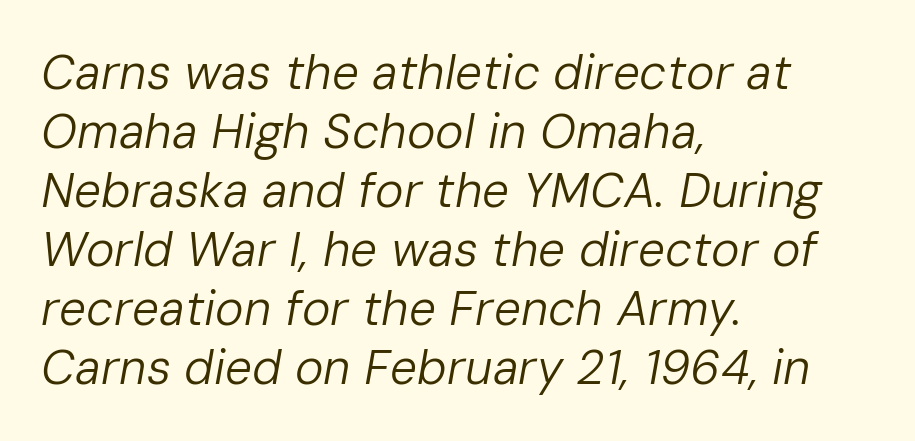
Quick note: underline off. Words appear dense and cohesive because spacing is normal. The paragraph shown leans on its left margin. Proportional: the letters do not fall into vertical columns. Summary of weight: not heavy and not bold.
